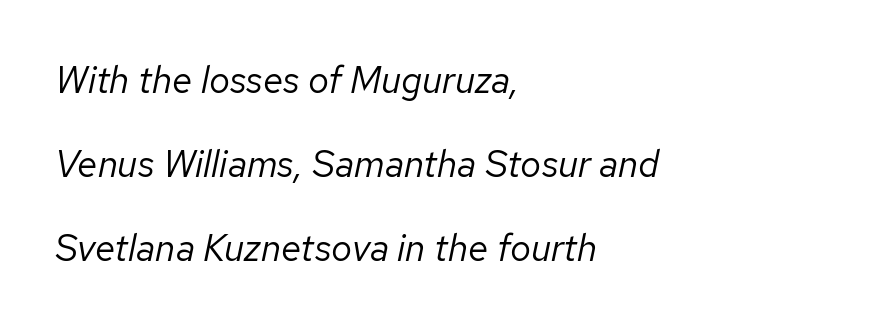
Q: Is the text bold? A: No.
Q: Is the text italic (slanted)? A: Yes, it leans right by about 12 degrees.
Q: Is the text underlined? A: No.
Q: How is the paragraph aligned? A: Left-aligned.
Q: Is the spacing between letters normal or unusually wide? A: Normal.
Q: Is the spacing between lines tight, normal or loose? A: Loose.
Q: Width (condensed, normal, or wide)? A: Normal.
Q: Stroke contrast? A: Low.
Q: x-height? A: Medium.
Q: Monospaced? A: No.
